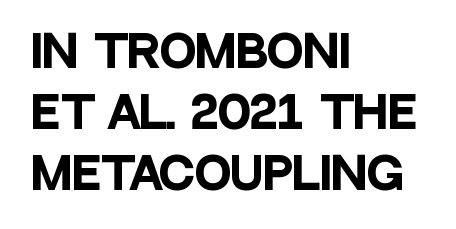
The image shows 44 px heavy, condensed sans-serif type, upright; set left-aligned, normal line spacing (1.39x), normal letter spacing, not underlined; low stroke contrast and a large x-height.
